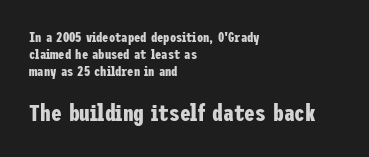
If you drew a ruler down the left edge, every line would touch it. Larger block? The one below; the one above is distinctly smaller. The string is rendered with underlining switched off. The horizontal fit of the characters is conventional and even.
